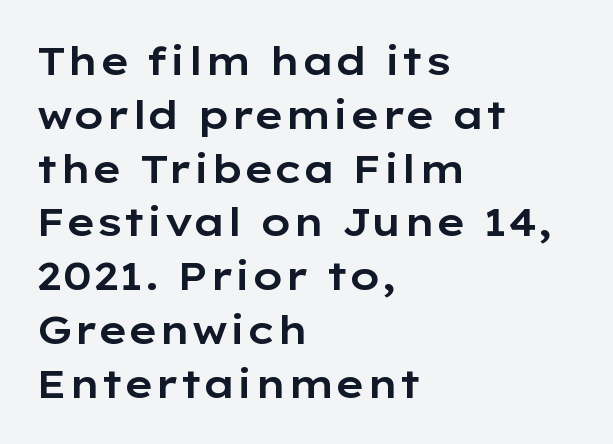
{"serif": "no", "italic": "no", "width": "wide", "stroke_contrast": "low", "x_height": "medium", "monospaced": "no", "underline": "no", "align": "left", "line_spacing": "normal", "line_spacing_ratio": 1.38, "letter_spacing": "normal", "letter_spacing_em": 0.0, "glyph_px": 39}
